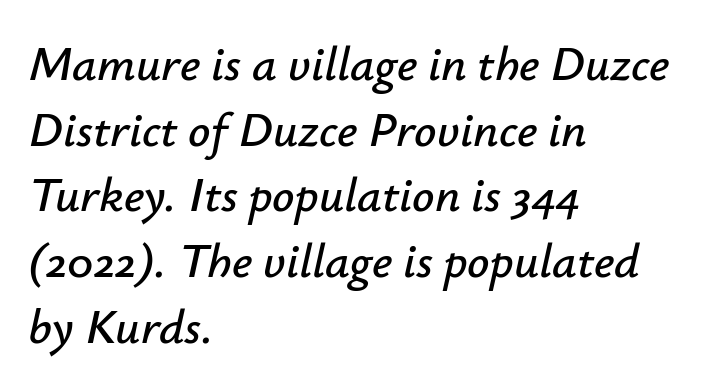
The letters sit at their default tracking, neither squeezed nor spread. Is the type slanted? Yes — the strokes lean at a clear angle. Note the varied advance widths — an 'i' is clearly narrower than an 'm'. The space beneath each line is pristine and unruled. Does the copy run flush right? No — it runs flush left.
